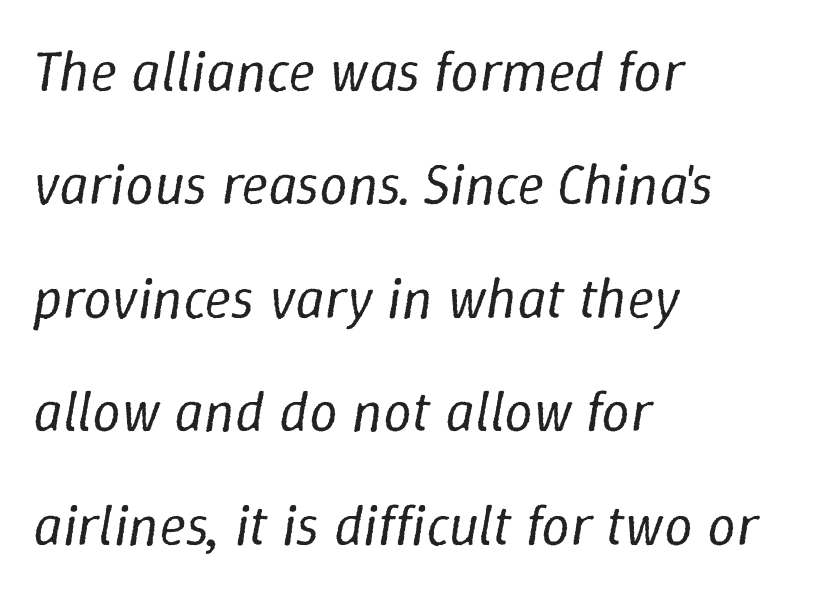
A clean baseline with only descenders dipping below it. Where is the straight margin? On the left. This sample uses plain, unmodified letter spacing. The font's italic variant was chosen for this text. Note the varied advance widths — an 'i' is clearly narrower than an 'm'. The typeface has the unassuming heft of standard copy or less.
